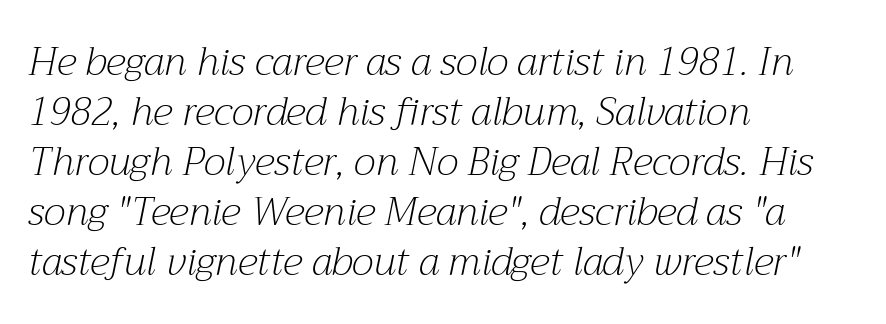
The lines are quadded left. Spacing verdict: proportional, widths tailored to each character. This rendering leaves character spacing at its baseline value. Any mark beneath the type? The region is blank. The rendering shows small feet on the letterforms — a serif design.
